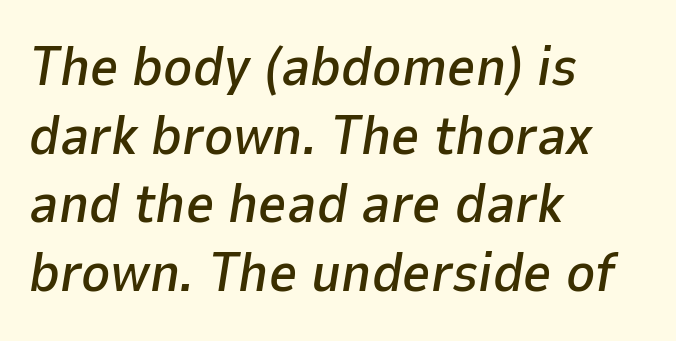
Q: Is the text italic (slanted)? A: Yes, it leans right by about 9 degrees.
Q: Is the text underlined? A: No.
Q: How is the paragraph aligned? A: Left-aligned.
Q: Is the spacing between letters normal or unusually wide? A: Normal.
Q: Is the spacing between lines tight, normal or loose? A: Normal.
Q: Width (condensed, normal, or wide)? A: Normal.
Q: Stroke contrast? A: Low.
Q: x-height? A: Medium.
Q: Monospaced? A: No.
